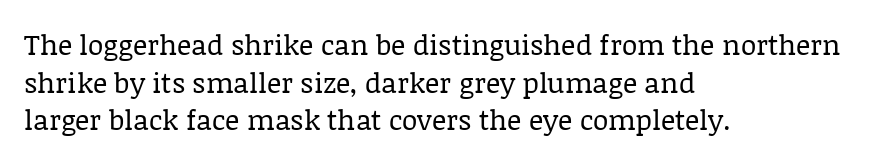
Q: Is the text bold? A: No.
Q: Is the text italic (slanted)? A: No, it is upright.
Q: Is the typeface a serif or a sans-serif typeface? A: Serif.
Q: Is the text underlined? A: No.
Q: How is the paragraph aligned? A: Left-aligned.
Q: Is the spacing between letters normal or unusually wide? A: Normal.
Q: Is the spacing between lines tight, normal or loose? A: Normal.
Q: Width (condensed, normal, or wide)? A: Normal.
Q: Stroke contrast? A: Low.
Q: x-height? A: Large.
Q: Monospaced? A: No.
